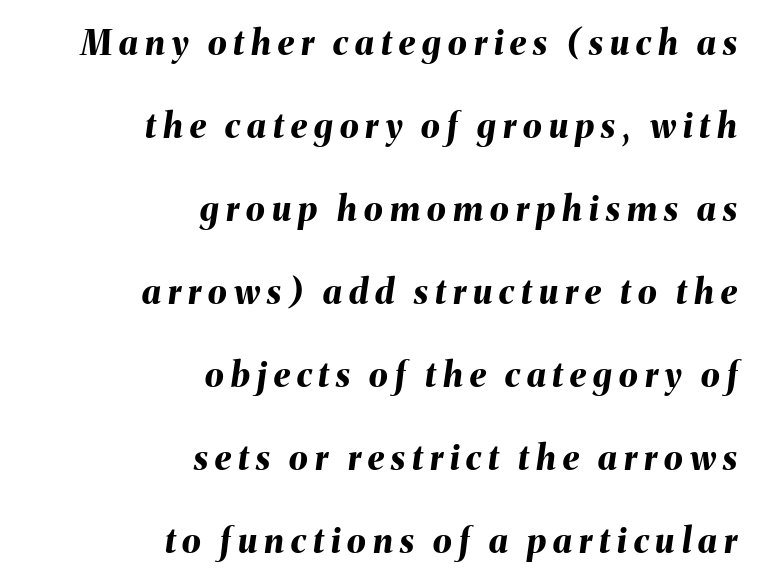
Q: Is the text bold? A: Yes.
Q: Is the text italic (slanted)? A: Yes, it leans right by about 8 degrees.
Q: Is the text underlined? A: No.
Q: How is the paragraph aligned? A: Right-aligned.
Q: Is the spacing between letters normal or unusually wide? A: Unusually wide.
Q: Is the spacing between lines tight, normal or loose? A: Loose.
Q: Width (condensed, normal, or wide)? A: Normal.
Q: Stroke contrast? A: Medium.
Q: x-height? A: Medium.
Q: Monospaced? A: No.
